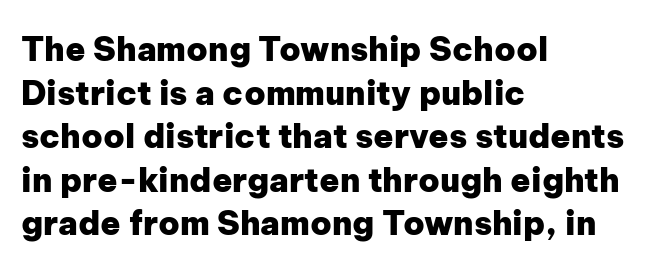
The image shows 33 px heavy sans-serif type, upright; set left-aligned, normal line spacing (1.32x), normal letter spacing, not underlined; low stroke contrast and a medium x-height.
